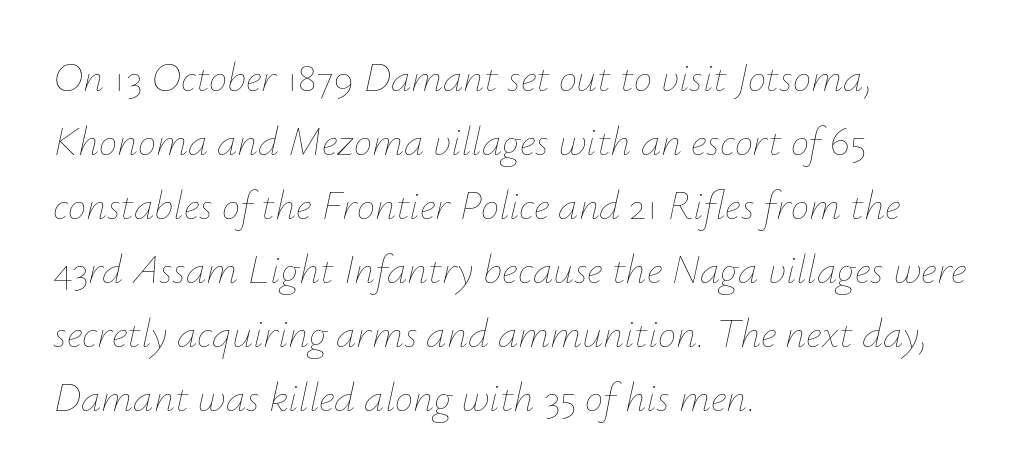
The image shows 41 px thin type, italic (leaning right); set left-aligned, normal line spacing (1.56x), normal letter spacing, not underlined; low stroke contrast and a small x-height.
